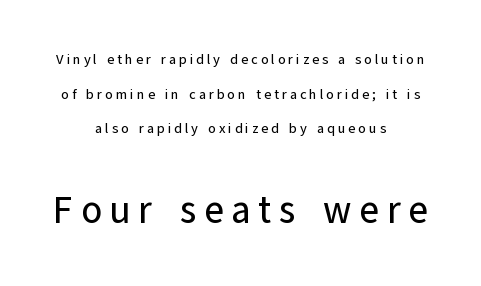
The image shows 38 px sans-serif type, upright; set centered, loose line spacing (2.48x), unusually wide letter spacing (+0.2 em), not underlined; the second (bottom) block is 2.71x larger; low stroke contrast and a medium x-height.
